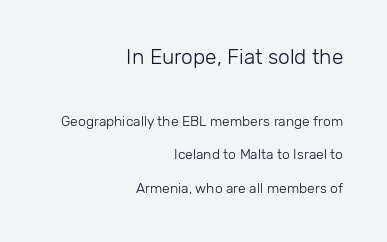
Q: Is the text bold? A: No.
Q: Is the text italic (slanted)? A: No, it is upright.
Q: Is the text underlined? A: No.
Q: How is the paragraph aligned? A: Right-aligned.
Q: Is the spacing between letters normal or unusually wide? A: Normal.
Q: Is the spacing between lines tight, normal or loose? A: Loose.
Q: Which block of text is set in a larger size, the first (top) or the second (bottom)? A: The first (top) one.
